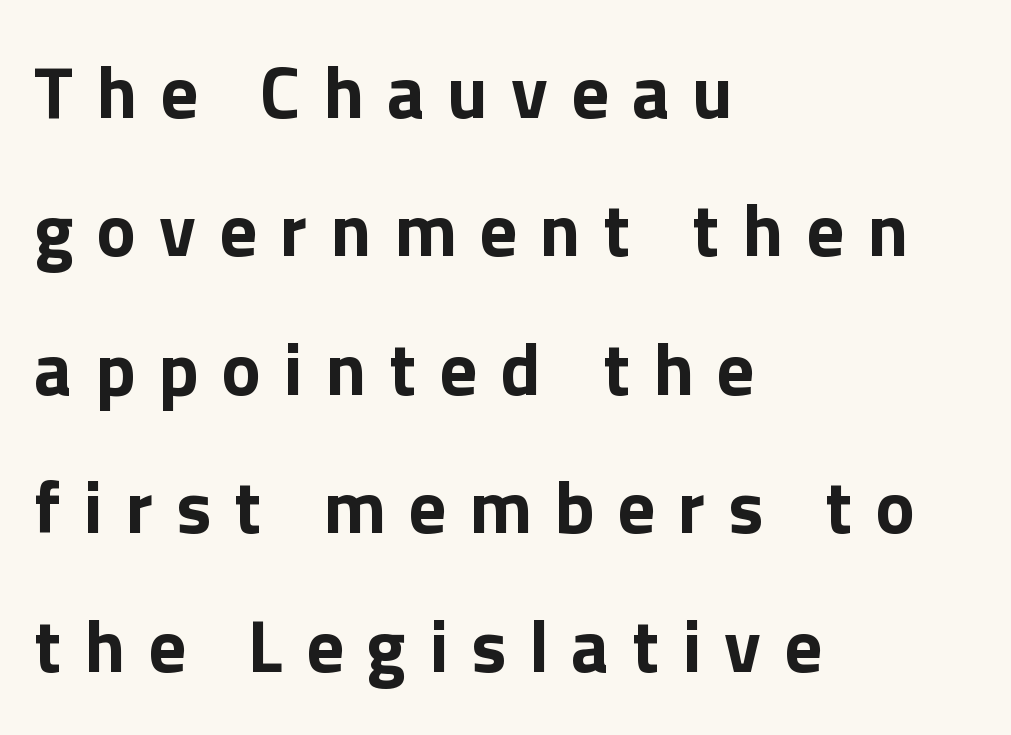
Q: Is the text bold? A: Yes.
Q: Is the text italic (slanted)? A: No, it is upright.
Q: Is the typeface a serif or a sans-serif typeface? A: Sans-serif.
Q: Is the text underlined? A: No.
Q: How is the paragraph aligned? A: Left-aligned.
Q: Is the spacing between letters normal or unusually wide? A: Unusually wide.
Q: Width (condensed, normal, or wide)? A: Normal.
Q: x-height? A: Medium.
Q: Monospaced? A: No.
